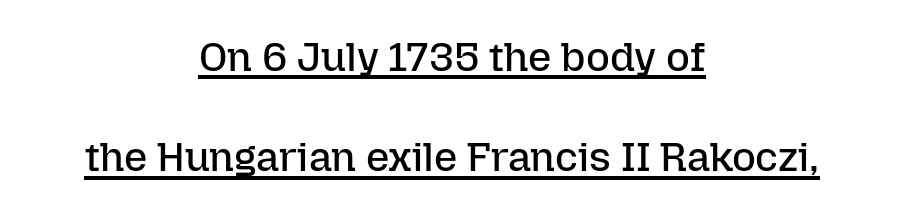
{"italic": "no", "bold": "no", "weight": "regular", "width": "normal", "stroke_contrast": "low", "x_height": "medium", "monospaced": "no", "underline": "yes", "align": "center", "line_spacing": "loose", "line_spacing_ratio": 2.45, "letter_spacing": "normal", "letter_spacing_em": 0.0, "glyph_px": 41}
